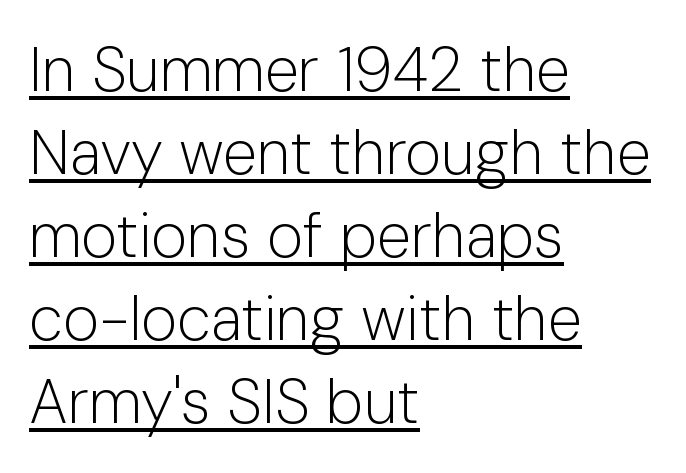
Q: Is the text bold? A: No.
Q: Is the text italic (slanted)? A: No, it is upright.
Q: Is the typeface a serif or a sans-serif typeface? A: Sans-serif.
Q: Is the text underlined? A: Yes.
Q: How is the paragraph aligned? A: Left-aligned.
Q: Is the spacing between letters normal or unusually wide? A: Normal.
Q: Is the spacing between lines tight, normal or loose? A: Normal.
Q: Width (condensed, normal, or wide)? A: Normal.
Q: Stroke contrast? A: Low.
Q: x-height? A: Medium.
Q: Monospaced? A: No.
